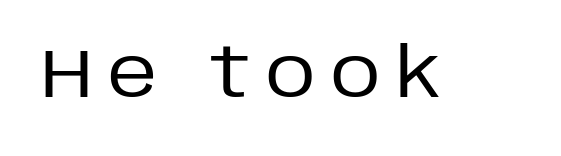
Loose tracking; the words dissolve into strings of separated letters. Classification — sans serif. The strokes carry an ordinary text weight at most. The rendering uses natural spacing where letterforms have individual widths. The axis of the letterforms is exactly vertical.
